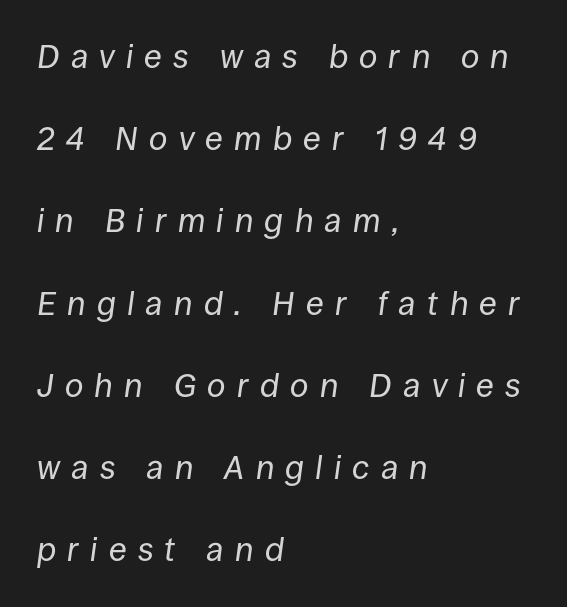
{"italic": "yes", "lean": "right", "slant_degrees": 8, "bold": "no", "weight": "regular", "width": "normal", "stroke_contrast": "low", "x_height": "large", "monospaced": "no", "underline": "no", "align": "left", "line_spacing": "loose", "line_spacing_ratio": 2.49, "letter_spacing": "wide", "letter_spacing_em": 0.34, "glyph_px": 33}
